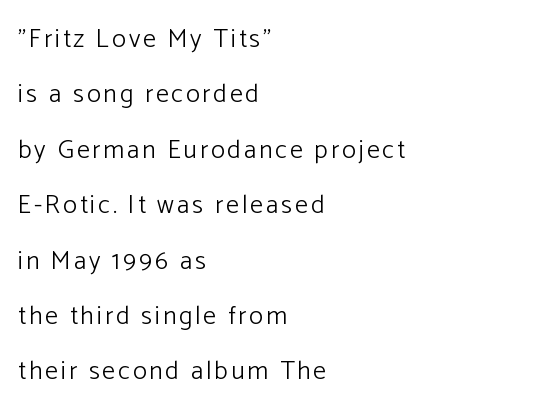
The passage shown is not bold in any degree. Lines of text with bare space underneath. One glance says open: line gaps are wider than usual. The passage is arranged the way most books set body copy — flush left. Upright lettering throughout.
